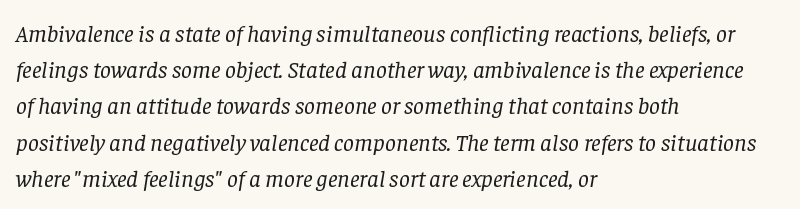
{"italic": "yes", "lean": "right", "slant_degrees": 8, "bold": "no", "underline": "no", "align": "left", "line_spacing": "normal", "line_spacing_ratio": 1.51, "letter_spacing": "normal", "letter_spacing_em": 0.0, "glyph_px": 24}
